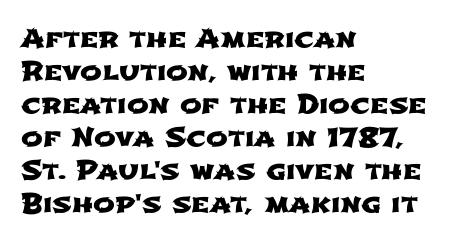
A student would call this left alignment; a typographer would say flush left, rag right. This block has exactly the height ordinary leading produces. The strip under each line holds only bare page. A typesetter would call this zero additional tracking.
